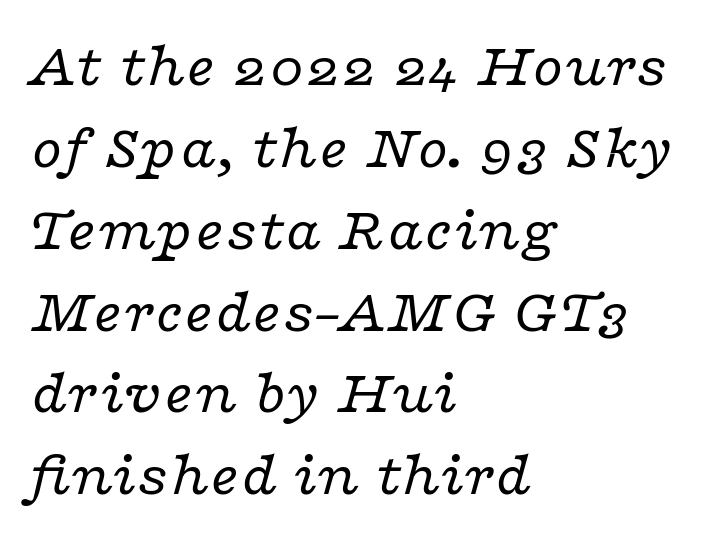
The image shows 62 px regular-weight, wide serif type, italic (leaning right); set left-aligned, normal line spacing (1.32x), normal letter spacing, not underlined; low stroke contrast and a medium x-height.
